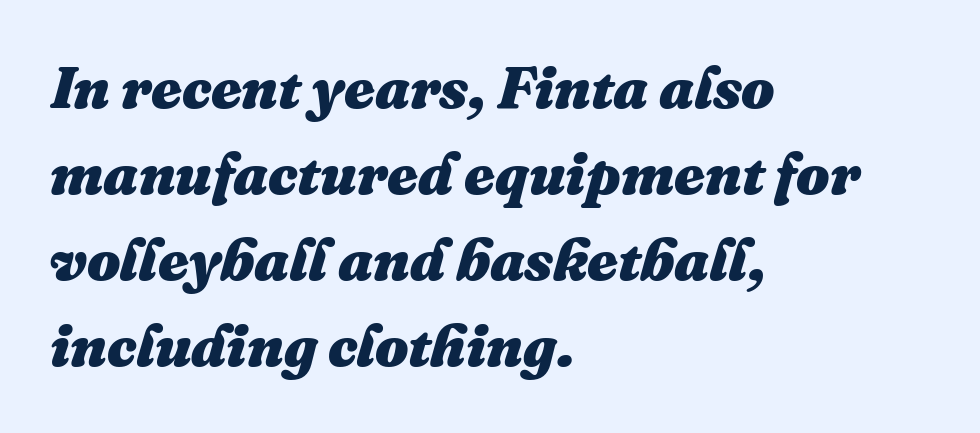
Q: Is the text bold? A: Yes.
Q: Is the text italic (slanted)? A: Yes, it leans right by about 16 degrees.
Q: Is the text underlined? A: No.
Q: How is the paragraph aligned? A: Left-aligned.
Q: Is the spacing between letters normal or unusually wide? A: Normal.
Q: Is the spacing between lines tight, normal or loose? A: Normal.
Q: Width (condensed, normal, or wide)? A: Normal.
Q: Stroke contrast? A: Medium.
Q: x-height? A: Medium.
Q: Monospaced? A: No.
